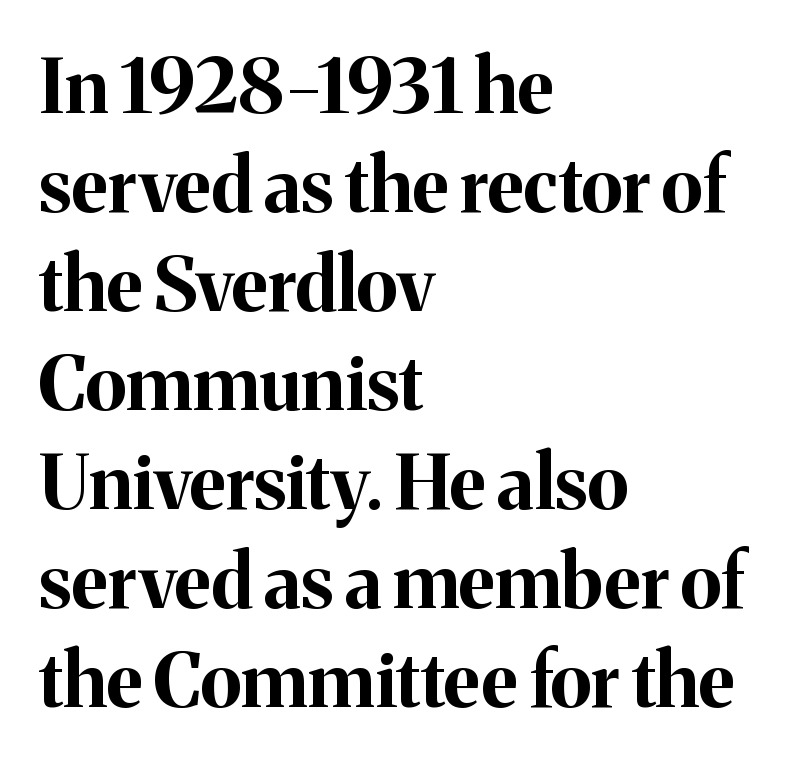
{"serif": "yes", "italic": "no", "bold": "yes", "weight": "bold", "width": "normal", "stroke_contrast": "medium", "x_height": "medium", "monospaced": "no", "underline": "no", "align": "left", "line_spacing": "normal", "line_spacing_ratio": 1.32, "letter_spacing": "normal", "letter_spacing_em": 0.0, "glyph_px": 75}
